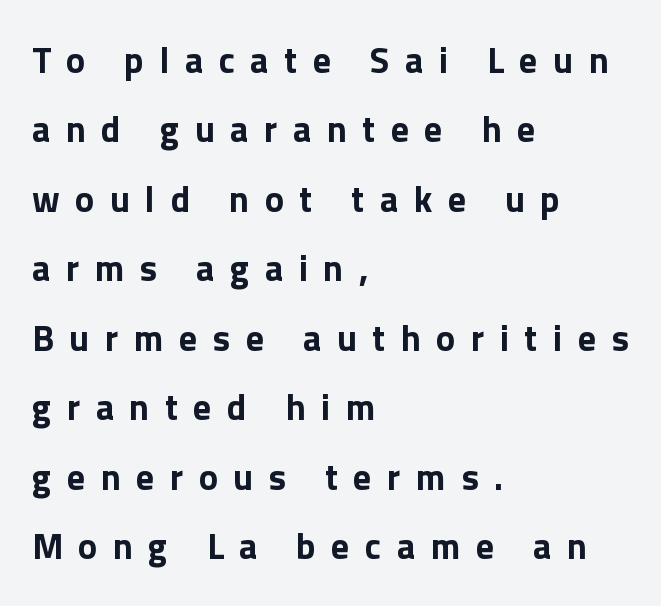
Q: Is the text bold? A: Yes.
Q: Is the text italic (slanted)? A: No, it is upright.
Q: Is the typeface a serif or a sans-serif typeface? A: Sans-serif.
Q: Is the text underlined? A: No.
Q: How is the paragraph aligned? A: Left-aligned.
Q: Is the spacing between letters normal or unusually wide? A: Unusually wide.
Q: Is the spacing between lines tight, normal or loose? A: Loose.
Q: Width (condensed, normal, or wide)? A: Normal.
Q: x-height? A: Medium.
Q: Monospaced? A: No.
